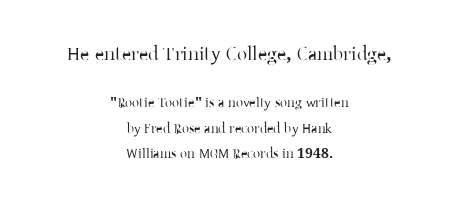
Rule under the text: the space is simply empty. Scale decreases going downward across the two blocks. Posture: vertical. Short note: letters normally spaced. Horizontal alignment here is central, giving a formal, balanced look.
